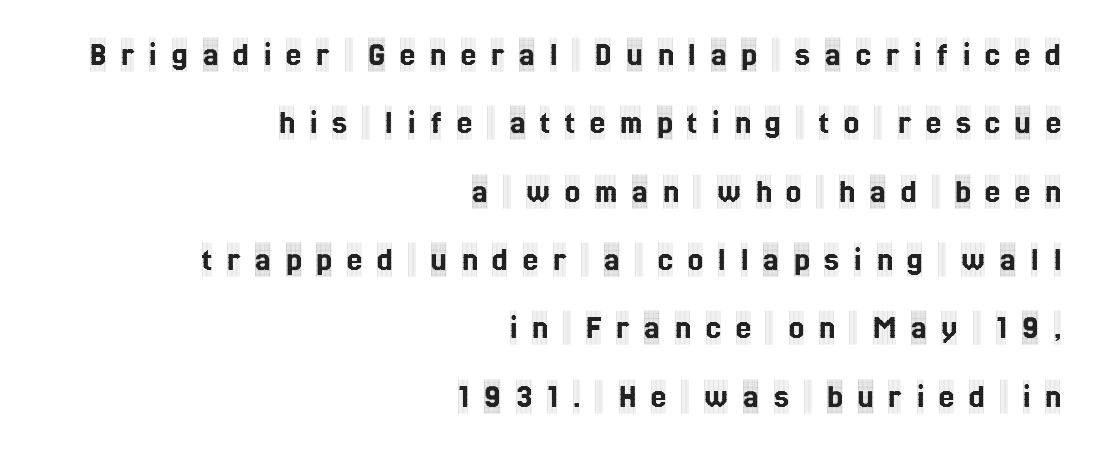
{"serif": "yes", "italic": "no", "width": "condensed", "x_height": "large", "monospaced": "no", "underline": "no", "align": "right", "line_spacing": "loose", "line_spacing_ratio": 2.01, "letter_spacing": "wide", "letter_spacing_em": 0.44, "glyph_px": 34}
